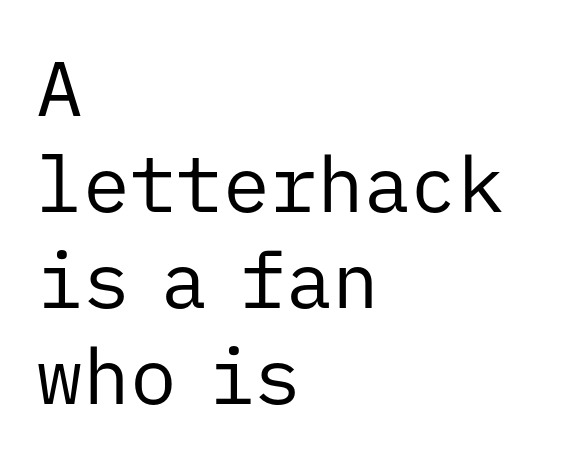
The image shows 78 px regular-weight sans-serif type, upright, monospaced; set left-aligned, line spacing 1.23x, normal letter spacing, not underlined; low stroke contrast and a medium x-height.
